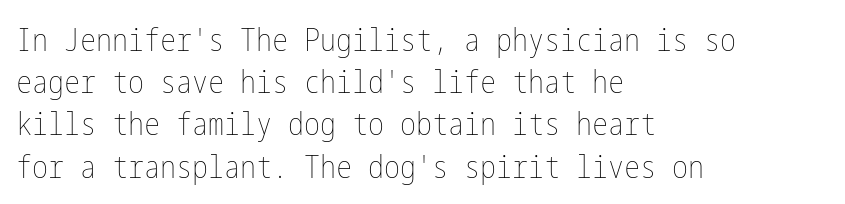
Q: Is the text bold? A: No.
Q: Is the text italic (slanted)? A: No, it is upright.
Q: Is the text underlined? A: No.
Q: How is the paragraph aligned? A: Left-aligned.
Q: Is the spacing between letters normal or unusually wide? A: Normal.
Q: Is the spacing between lines tight, normal or loose? A: Normal.
Q: Width (condensed, normal, or wide)? A: Condensed.
Q: Stroke contrast? A: Low.
Q: x-height? A: Medium.
